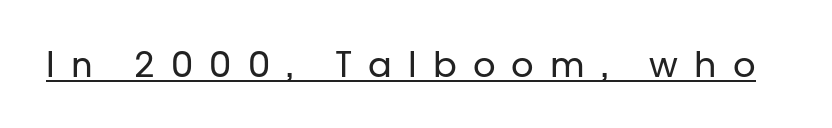
Q: Is the text bold? A: No.
Q: Is the text italic (slanted)? A: No, it is upright.
Q: Is the typeface a serif or a sans-serif typeface? A: Sans-serif.
Q: Is the text underlined? A: Yes.
Q: Is the spacing between letters normal or unusually wide? A: Unusually wide.
Q: Width (condensed, normal, or wide)? A: Normal.
Q: Stroke contrast? A: Low.
Q: x-height? A: Medium.
Q: Monospaced? A: No.
